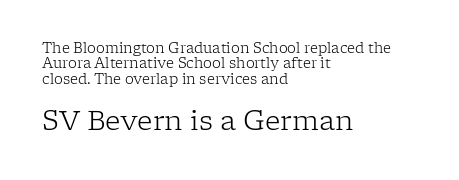
{"italic": "no", "bold": "no", "underline": "no", "align": "left", "line_spacing": "tight", "line_spacing_ratio": 1.09, "letter_spacing": "normal", "letter_spacing_em": 0.0, "larger_block": "second", "size_ratio": 1.93, "glyph_px": 27}
